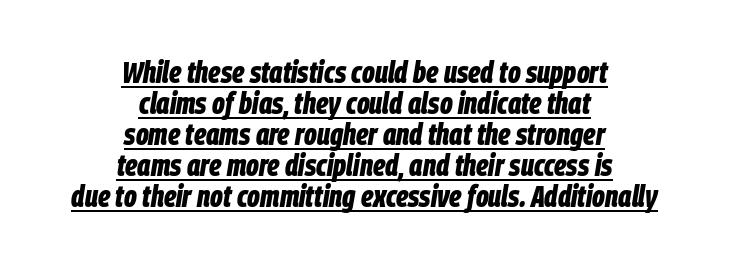
In terms of letterspacing, this is plain default setting. Students, observe: this is what under-led, compact text looks like. This sample carries an underscore along the baseline area. Think of a printed novel: that variable character pitch is what you see here. The passage is arranged like a title page — every line centered.
